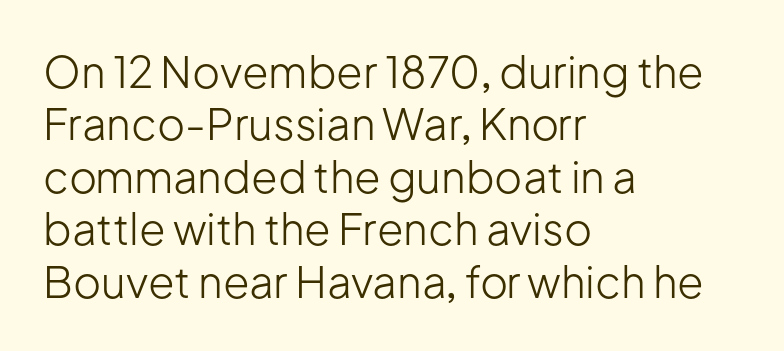
The image shows 43 px light sans-serif type, upright; set left-aligned, line spacing 1.22x, normal letter spacing, not underlined; low stroke contrast and a medium x-height.
